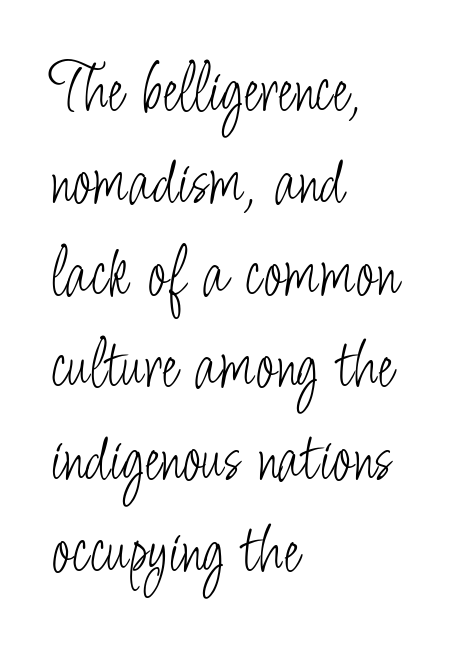
{"serif": "no", "bold": "no", "weight": "light", "width": "condensed", "stroke_contrast": "low", "x_height": "small", "monospaced": "no", "underline": "no", "align": "left", "line_spacing": "normal", "line_spacing_ratio": 1.28, "letter_spacing": "normal", "letter_spacing_em": 0.0, "glyph_px": 72}
